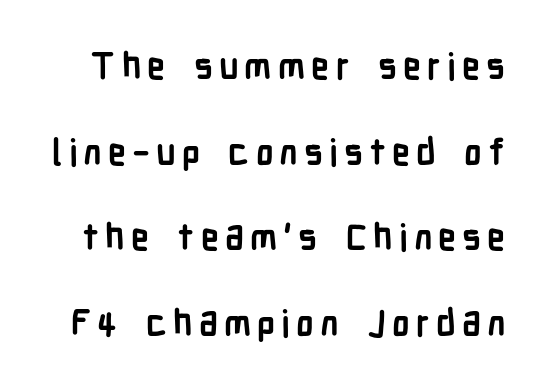
Q: Is the text bold? A: Yes.
Q: Is the text italic (slanted)? A: No, it is upright.
Q: Is the typeface a serif or a sans-serif typeface? A: Sans-serif.
Q: Is the text underlined? A: No.
Q: Is the spacing between lines tight, normal or loose? A: Loose.
Q: Width (condensed, normal, or wide)? A: Condensed.
Q: Stroke contrast? A: Low.
Q: x-height? A: Medium.
Q: Monospaced? A: No.
